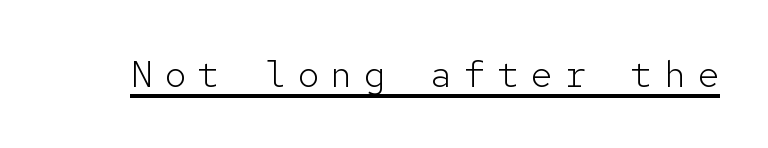
{"serif": "no", "italic": "no", "bold": "no", "weight": "light", "width": "normal", "stroke_contrast": "low", "x_height": "medium", "monospaced": "yes", "underline": "yes", "letter_spacing": "wide", "letter_spacing_em": 0.3, "glyph_px": 37}
